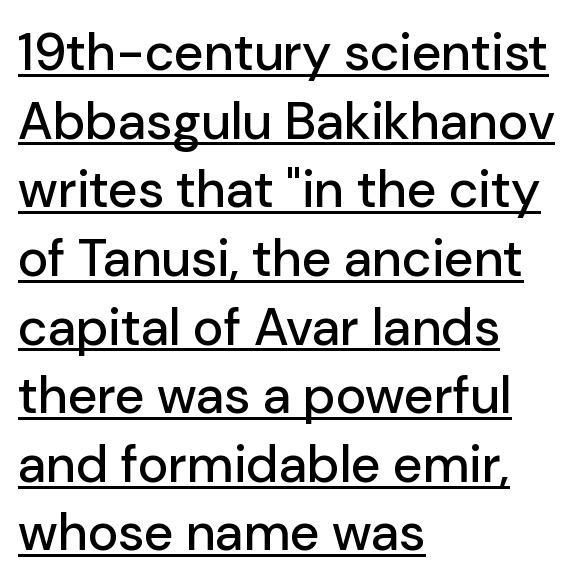
Caption: lettering with a line underneath. Letterform terminals end flat and unadorned throughout the passage. The lettering stays uniformly vertical, giving the passage a roman look. Caption: multi-line text, flush left, ragged right.
